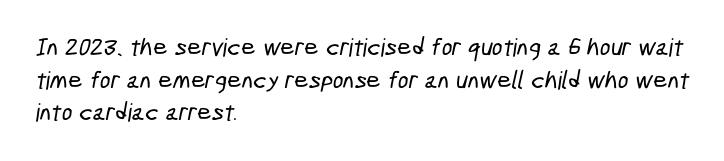
Q: Is the text underlined? A: No.
Q: How is the paragraph aligned? A: Left-aligned.
Q: Is the spacing between letters normal or unusually wide? A: Normal.
Q: Is the spacing between lines tight, normal or loose? A: Normal.
